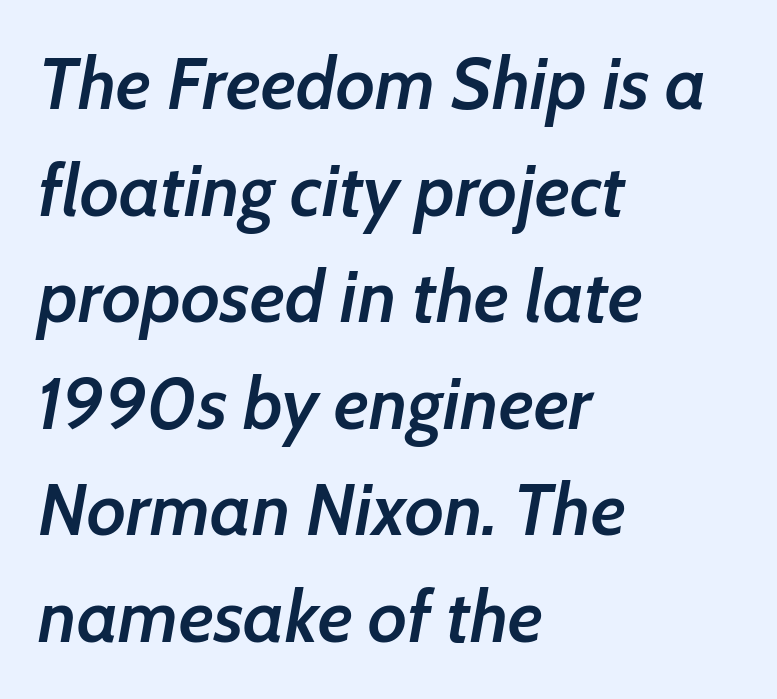
The image shows 73 px semibold type, italic (leaning right); set left-aligned, normal line spacing (1.46x), normal letter spacing, not underlined; low stroke contrast and a medium x-height.
